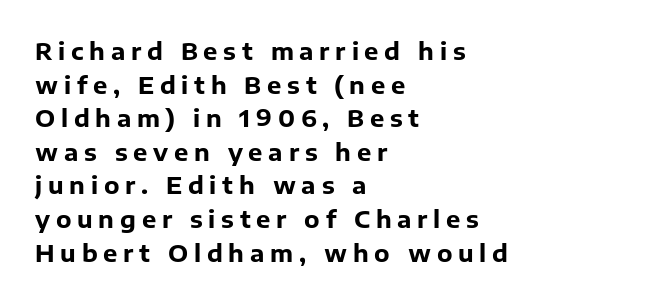
Is there any slant? The stems are plumb. Here the glyphs are tracked loosely, breaking word shapes into spaced letters. Typographic density is high because the face is bold. These lines are set flush left with a ragged right edge. The leading is moderate, giving the passage an even texture. Underlining? Definitely not there.
